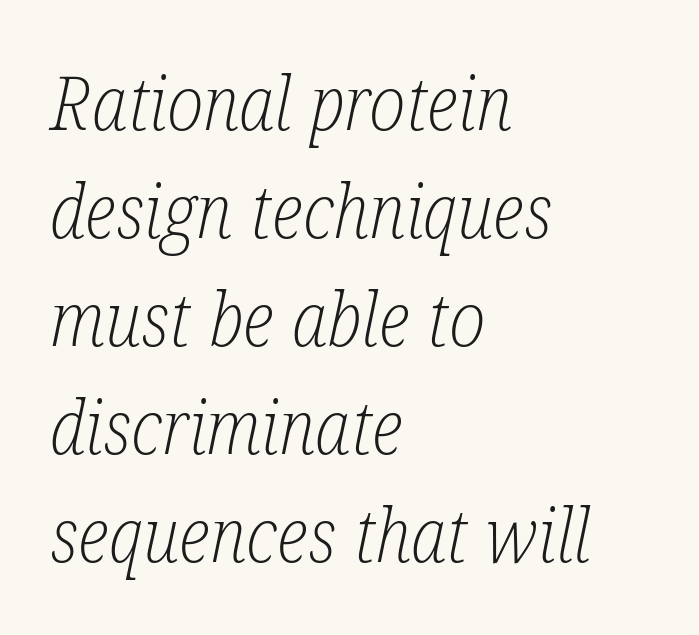
The image shows 74 px light, condensed serif type, italic (leaning right); set left-aligned, normal line spacing (1.46x), normal letter spacing, not underlined; low stroke contrast and a medium x-height.
